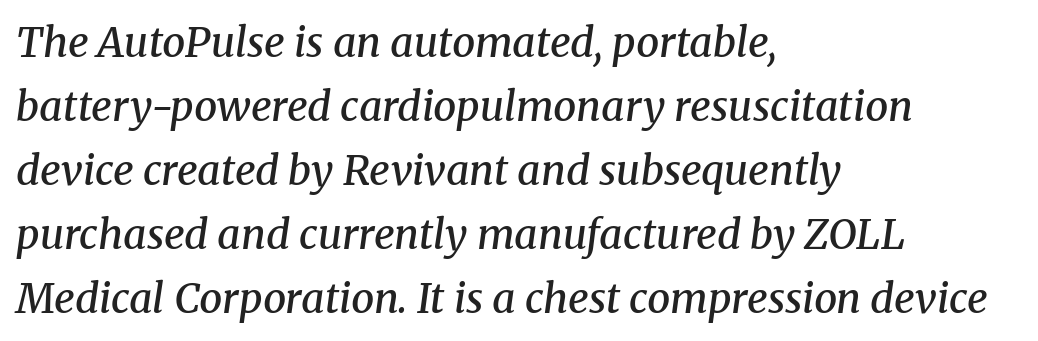
A classic flush-left, rag-right setting is used for this passage. The passage shown is typeset with a serif family. These lines are rendered in a variable-pitch font. Whoever set this chose a conventional vertical rhythm.
